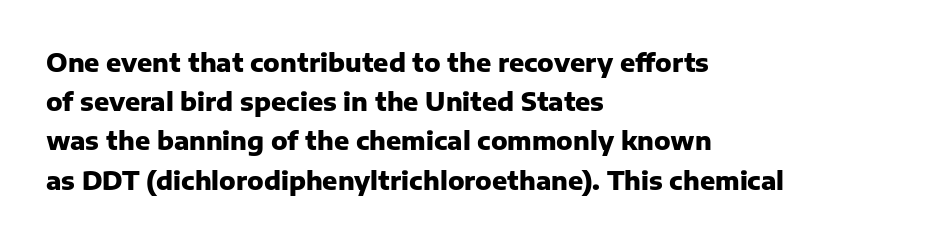
{"italic": "no", "bold": "yes", "underline": "no", "align": "left", "line_spacing": "normal", "line_spacing_ratio": 1.57, "letter_spacing": "normal", "letter_spacing_em": 0.0, "glyph_px": 25}
